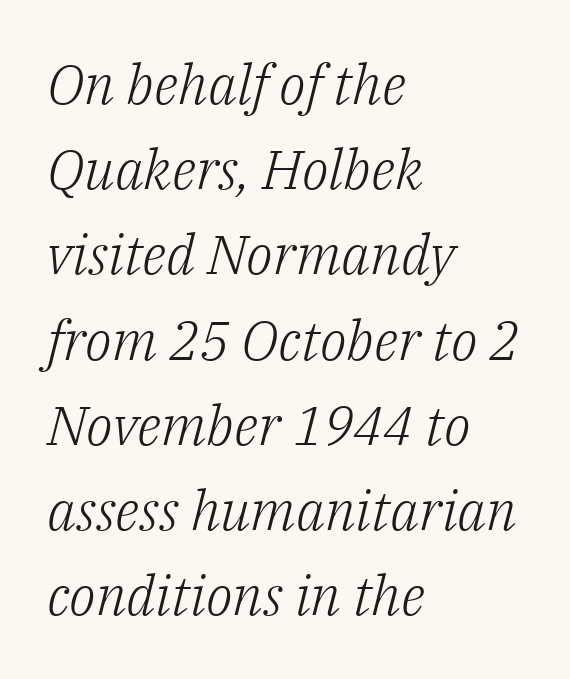
{"serif": "yes", "italic": "yes", "lean": "right", "slant_degrees": 14, "bold": "no", "weight": "light", "width": "normal", "stroke_contrast": "low", "x_height": "medium", "monospaced": "no", "underline": "no", "align": "left", "line_spacing": "normal", "line_spacing_ratio": 1.55, "letter_spacing": "normal", "letter_spacing_em": 0.0, "glyph_px": 55}
